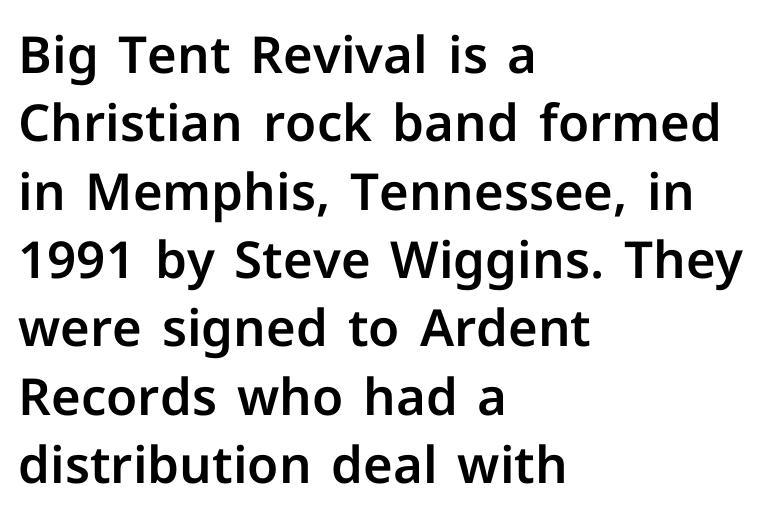
Caption: multi-line text, flush left, ragged right. Is this a fixed-width face? No — the glyphs have proportional, varying widths. Each word holds together tightly as a unit, with standard inter-letter gaps. Each letter's strokes conclude bluntly, with no projecting serifs. This is roman type, the default non-slanted kind.
